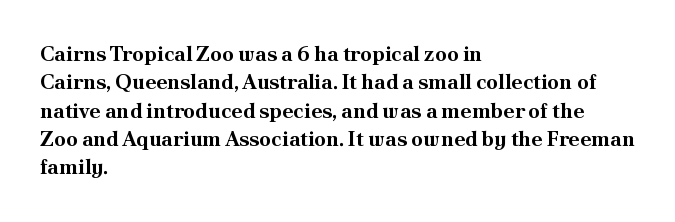
The lines in this sample share a left origin and differ only in where they stop. The block of text has a typical density, with ordinary space between rows. Posture: upright roman. The characters look thick and weighty, a clear bold. Letters rest on an invisible, unmarked baseline. There is no visible air inserted between adjacent glyphs.
